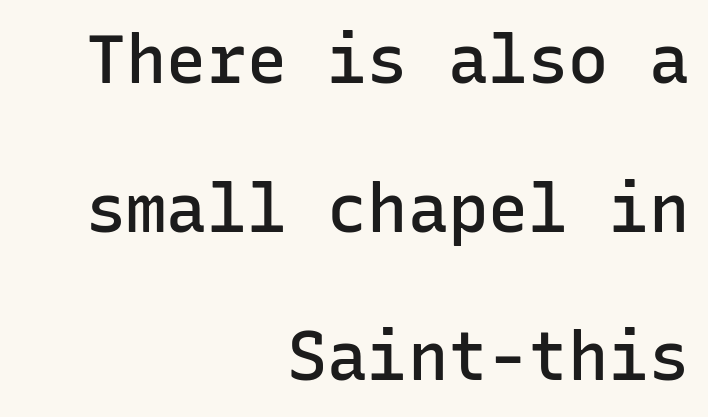
The image shows 67 px semibold sans-serif type, upright, monospaced; set right-aligned, loose line spacing (2.22x), normal letter spacing, not underlined; low stroke contrast and a medium x-height.
